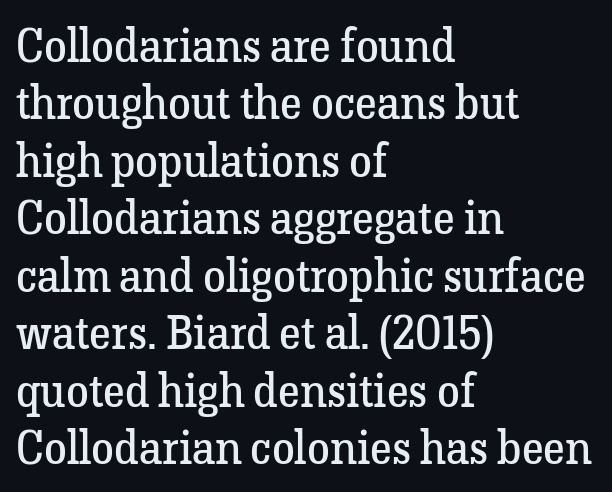
Each line starts at the same left margin while the right side varies. Rendered with straight, roman letterforms. Does the leading feel generous? No, just average. The letters advance in unequal steps, a hallmark of proportional type. Is the type heavy? It reads as light-to-regular instead.
